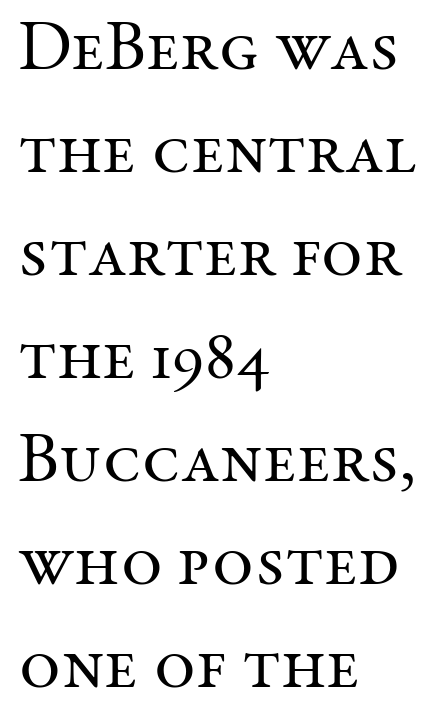
{"serif": "yes", "italic": "no", "bold": "no", "weight": "regular", "width": "normal", "stroke_contrast": "medium", "x_height": "medium", "monospaced": "no", "underline": "no", "align": "left", "line_spacing": "normal", "line_spacing_ratio": 1.45, "letter_spacing": "normal", "letter_spacing_em": 0.0, "glyph_px": 71}
